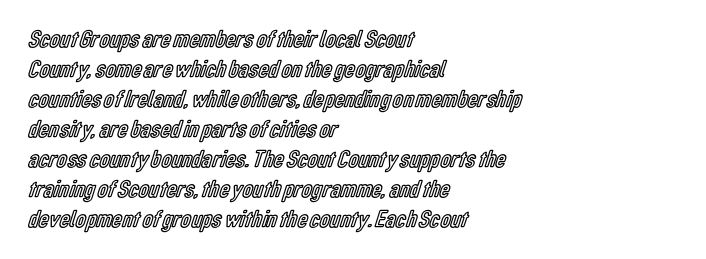
{"underline": "no", "align": "left", "line_spacing_ratio": 1.2, "letter_spacing": "normal", "letter_spacing_em": 0.0, "glyph_px": 25}
